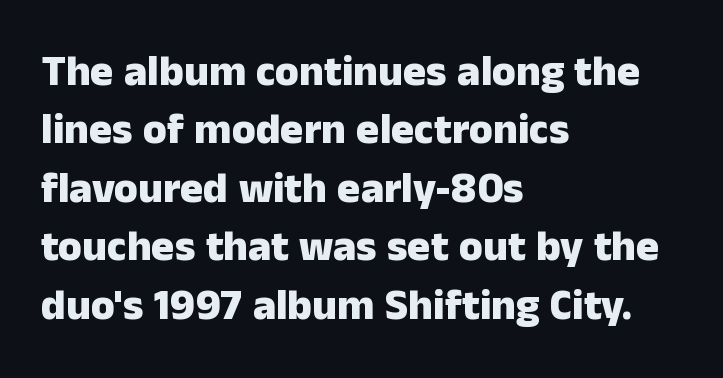
Q: Is the text bold? A: Yes.
Q: Is the text italic (slanted)? A: No, it is upright.
Q: Is the typeface a serif or a sans-serif typeface? A: Sans-serif.
Q: Is the text underlined? A: No.
Q: How is the paragraph aligned? A: Left-aligned.
Q: Is the spacing between letters normal or unusually wide? A: Normal.
Q: Is the spacing between lines tight, normal or loose? A: Normal.
Q: Width (condensed, normal, or wide)? A: Normal.
Q: Stroke contrast? A: Low.
Q: x-height? A: Medium.
Q: Monospaced? A: No.
